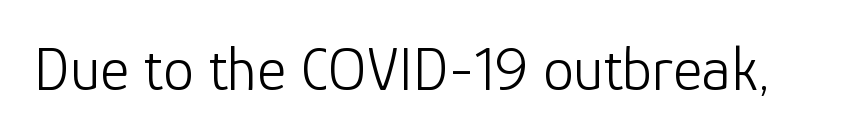
The image shows 62 px light sans-serif type, upright; set normal letter spacing, not underlined; low stroke contrast and a medium x-height.
